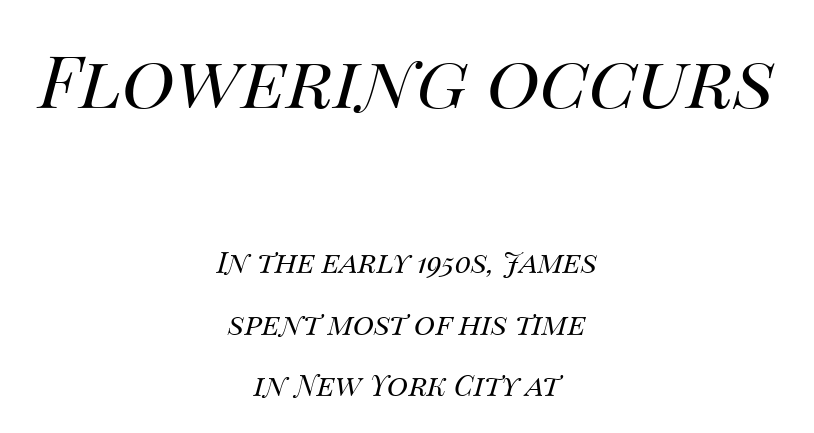
Q: Is the text bold? A: No.
Q: Is the text italic (slanted)? A: Yes, it leans right by about 14 degrees.
Q: Is the text underlined? A: No.
Q: How is the paragraph aligned? A: Centered.
Q: Is the spacing between letters normal or unusually wide? A: Normal.
Q: Is the spacing between lines tight, normal or loose? A: Loose.
Q: Which block of text is set in a larger size, the first (top) or the second (bottom)? A: The first (top) one.
Q: Width (condensed, normal, or wide)? A: Normal.
Q: Stroke contrast? A: Medium.
Q: x-height? A: Large.
Q: Monospaced? A: No.
